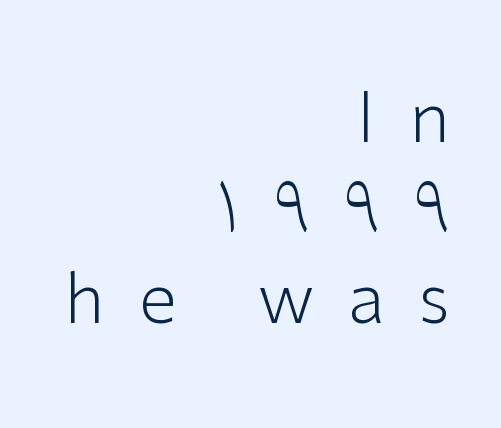
Q: Is the text bold? A: No.
Q: Is the text italic (slanted)? A: No, it is upright.
Q: Is the typeface a serif or a sans-serif typeface? A: Sans-serif.
Q: Is the text underlined? A: No.
Q: How is the paragraph aligned? A: Right-aligned.
Q: Is the spacing between letters normal or unusually wide? A: Unusually wide.
Q: Is the spacing between lines tight, normal or loose? A: Normal.
Q: Width (condensed, normal, or wide)? A: Normal.
Q: Stroke contrast? A: Low.
Q: x-height? A: Medium.
Q: Monospaced? A: No.
